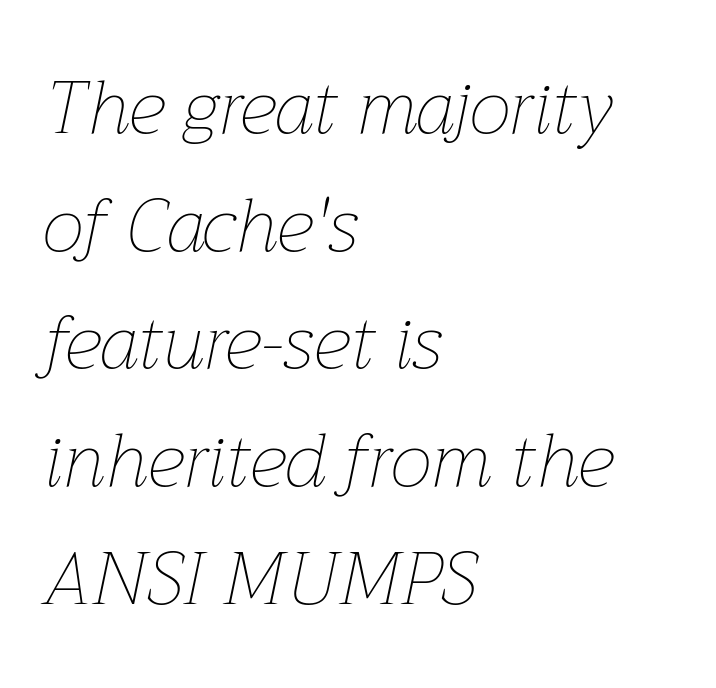
{"italic": "yes", "lean": "right", "slant_degrees": 12, "bold": "no", "weight": "thin", "width": "normal", "stroke_contrast": "low", "x_height": "medium", "monospaced": "no", "underline": "no", "align": "left", "line_spacing": "normal", "line_spacing_ratio": 1.57, "letter_spacing": "normal", "letter_spacing_em": 0.0, "glyph_px": 75}
